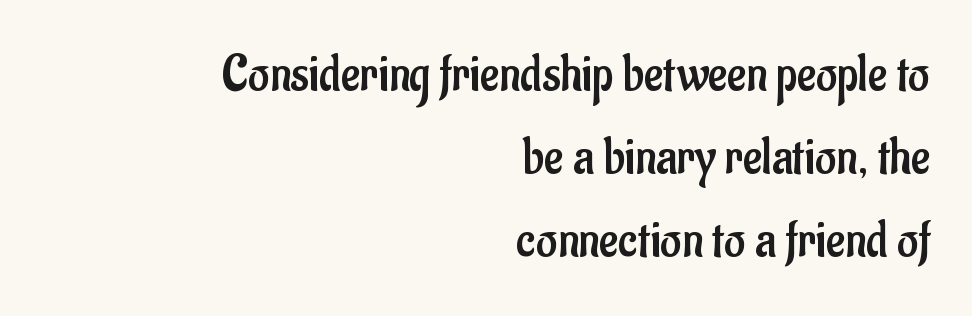
The image shows 52 px regular-weight, condensed sans-serif type, upright; set right-aligned, normal line spacing (1.6x), normal letter spacing, not underlined; low stroke contrast and a small x-height.
